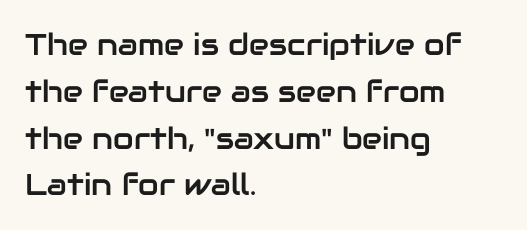
The image shows 30 px sans-serif type, upright; set left-aligned, normal line spacing (1.56x), normal letter spacing, not underlined; low stroke contrast and a medium x-height.
